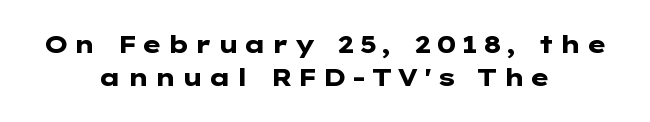
The image shows 24 px bold type, upright; set centered, normal line spacing (1.38x), not underlined.
